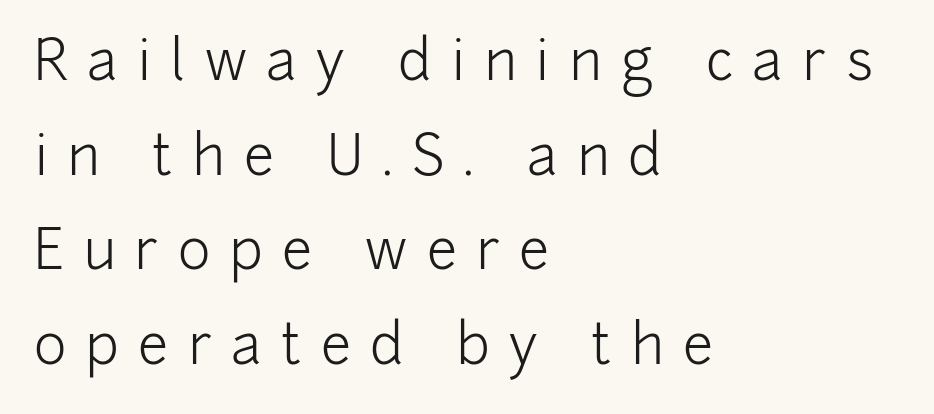
Q: Is the text bold? A: No.
Q: Is the text italic (slanted)? A: No, it is upright.
Q: Is the typeface a serif or a sans-serif typeface? A: Sans-serif.
Q: Is the text underlined? A: No.
Q: How is the paragraph aligned? A: Left-aligned.
Q: Is the spacing between letters normal or unusually wide? A: Unusually wide.
Q: Width (condensed, normal, or wide)? A: Normal.
Q: Stroke contrast? A: Low.
Q: x-height? A: Medium.
Q: Monospaced? A: No.
